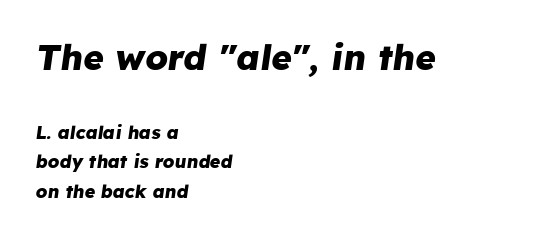
{"italic": "yes", "lean": "right", "slant_degrees": 8, "bold": "yes", "weight": "heavy", "width": "normal", "stroke_contrast": "low", "x_height": "medium", "monospaced": "no", "underline": "no", "align": "left", "line_spacing": "normal", "line_spacing_ratio": 1.65, "letter_spacing": "normal", "letter_spacing_em": 0.0, "larger_block": "first", "size_ratio": 1.94, "glyph_px": 35}
